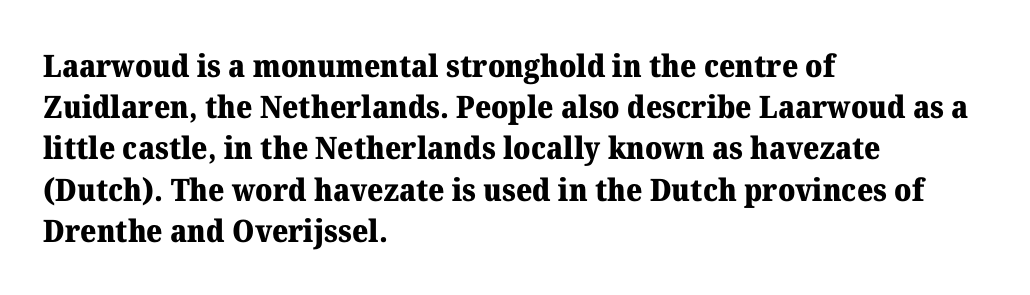
{"serif": "yes", "italic": "no", "bold": "yes", "weight": "heavy", "width": "normal", "stroke_contrast": "medium", "x_height": "medium", "monospaced": "no", "underline": "no", "align": "left", "line_spacing": "normal", "line_spacing_ratio": 1.33, "letter_spacing": "normal", "letter_spacing_em": 0.0, "glyph_px": 31}
